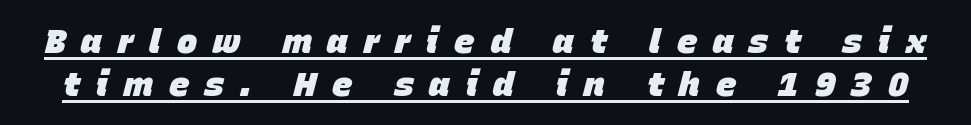
{"italic": "yes", "lean": "right", "slant_degrees": 15, "bold": "yes", "weight": "heavy", "width": "normal", "stroke_contrast": "low", "x_height": "large", "monospaced": "no", "underline": "yes", "line_spacing": "normal", "line_spacing_ratio": 1.26, "letter_spacing": "wide", "letter_spacing_em": 0.47, "glyph_px": 34}
